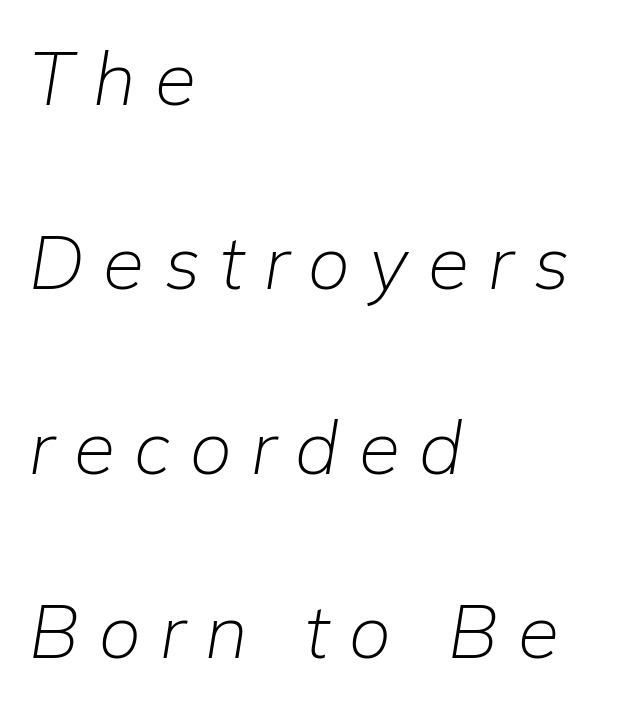
{"italic": "yes", "lean": "right", "slant_degrees": 9, "bold": "no", "weight": "light", "width": "normal", "stroke_contrast": "low", "x_height": "medium", "monospaced": "no", "underline": "no", "align": "left", "line_spacing": "loose", "line_spacing_ratio": 2.46, "letter_spacing": "wide", "letter_spacing_em": 0.26, "glyph_px": 75}
